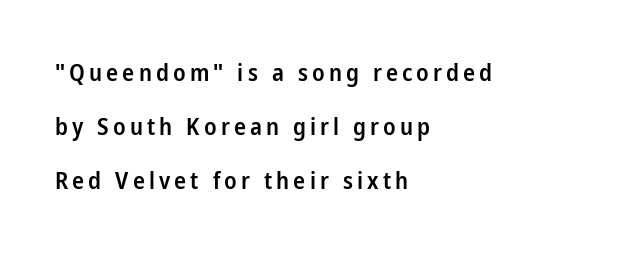
Q: Is the text bold? A: Semi-bold.
Q: Is the text italic (slanted)? A: No, it is upright.
Q: Is the text underlined? A: No.
Q: How is the paragraph aligned? A: Left-aligned.
Q: Is the spacing between lines tight, normal or loose? A: Loose.
